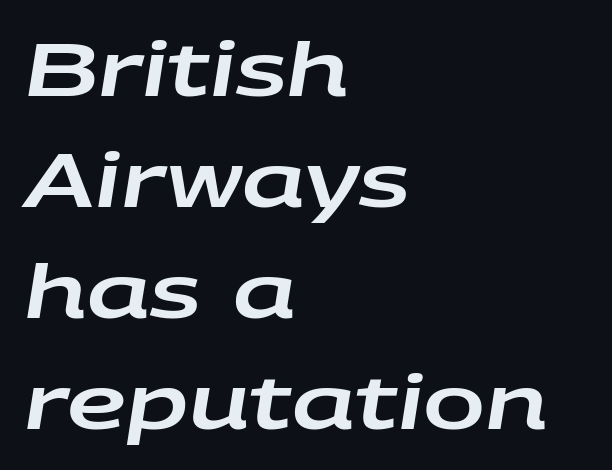
{"italic": "yes", "lean": "right", "slant_degrees": 9, "width": "wide", "stroke_contrast": "low", "x_height": "large", "monospaced": "no", "underline": "no", "align": "left", "line_spacing": "normal", "line_spacing_ratio": 1.5, "letter_spacing": "normal", "letter_spacing_em": 0.0, "glyph_px": 74}
